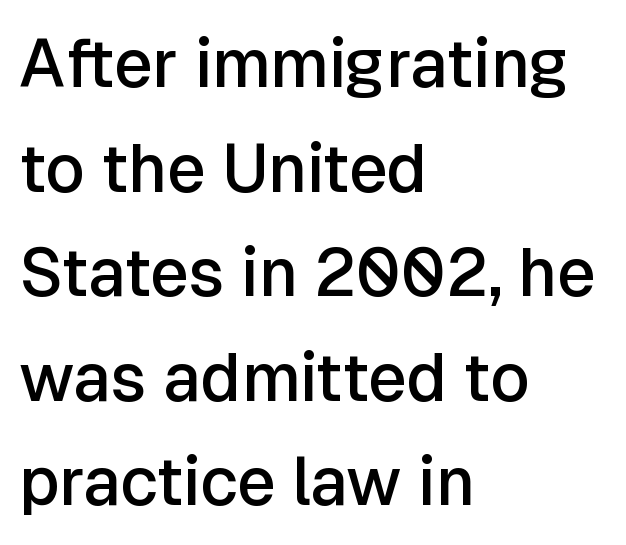
Q: Is the text bold? A: Semi-bold.
Q: Is the text italic (slanted)? A: No, it is upright.
Q: Is the typeface a serif or a sans-serif typeface? A: Sans-serif.
Q: Is the text underlined? A: No.
Q: How is the paragraph aligned? A: Left-aligned.
Q: Is the spacing between letters normal or unusually wide? A: Normal.
Q: Is the spacing between lines tight, normal or loose? A: Normal.
Q: Width (condensed, normal, or wide)? A: Normal.
Q: Stroke contrast? A: Low.
Q: x-height? A: Medium.
Q: Monospaced? A: No.
